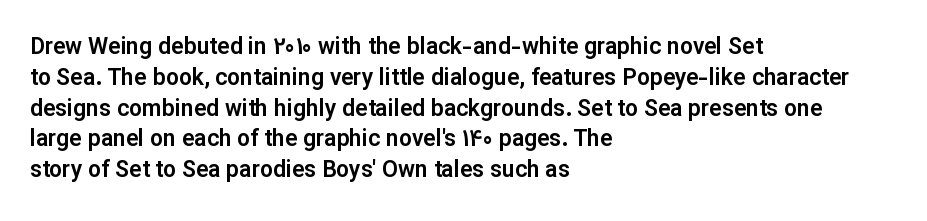
The image shows 23 px text type, upright; set left-aligned, normal line spacing (1.34x), normal letter spacing, not underlined.
